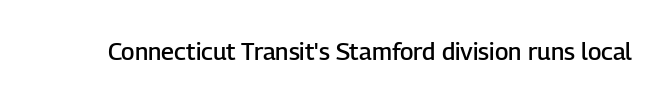
{"italic": "no", "bold": "semi", "underline": "no", "letter_spacing": "normal", "letter_spacing_em": 0.0, "glyph_px": 24}
